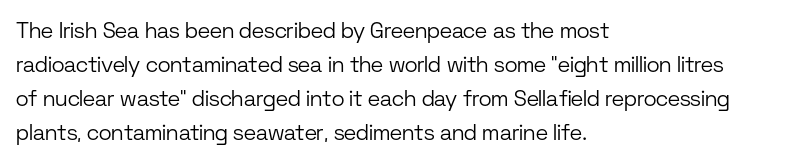
The image shows 22 px text type, upright; set left-aligned, normal line spacing (1.55x), normal letter spacing, not underlined.
